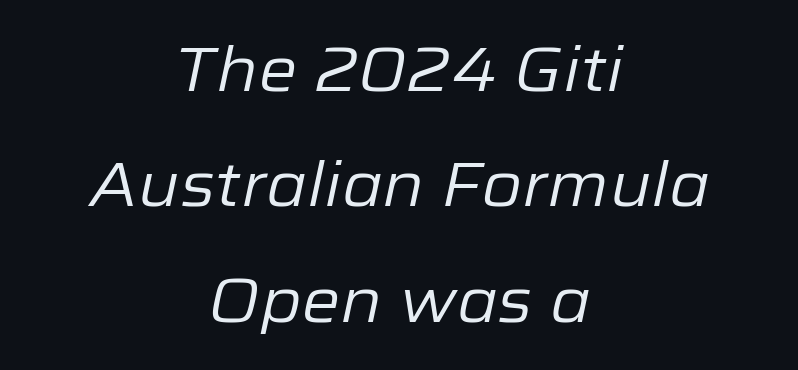
Q: Is the text bold? A: No.
Q: Is the text italic (slanted)? A: Yes, it leans right by about 12 degrees.
Q: Is the text underlined? A: No.
Q: How is the paragraph aligned? A: Centered.
Q: Is the spacing between letters normal or unusually wide? A: Normal.
Q: Width (condensed, normal, or wide)? A: Normal.
Q: Stroke contrast? A: Low.
Q: x-height? A: Medium.
Q: Monospaced? A: No.
